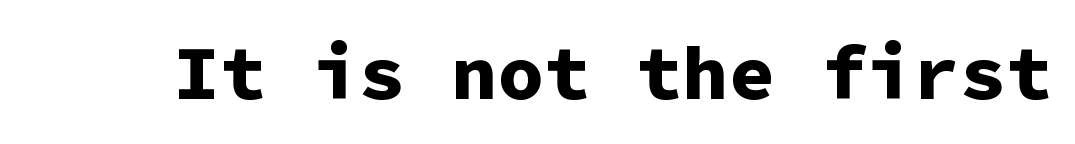
{"serif": "no", "italic": "no", "bold": "yes", "weight": "bold", "width": "normal", "stroke_contrast": "low", "x_height": "medium", "monospaced": "yes", "underline": "no", "letter_spacing": "normal", "letter_spacing_em": 0.0, "glyph_px": 77}
